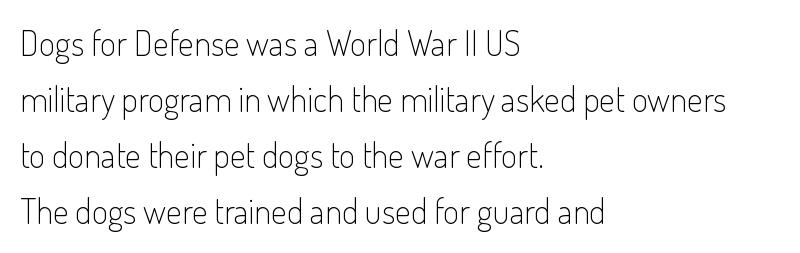
Q: Is the text bold? A: No.
Q: Is the text italic (slanted)? A: No, it is upright.
Q: Is the typeface a serif or a sans-serif typeface? A: Sans-serif.
Q: Is the text underlined? A: No.
Q: How is the paragraph aligned? A: Left-aligned.
Q: Is the spacing between letters normal or unusually wide? A: Normal.
Q: Is the spacing between lines tight, normal or loose? A: Normal.
Q: Width (condensed, normal, or wide)? A: Condensed.
Q: Stroke contrast? A: Low.
Q: x-height? A: Small.
Q: Monospaced? A: No.
